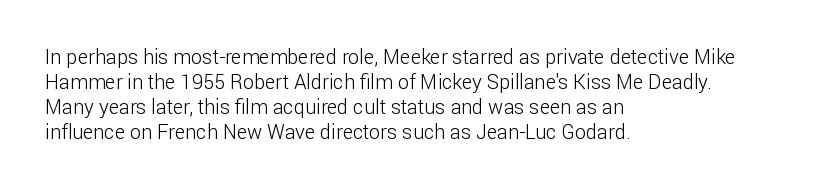
{"italic": "no", "bold": "no", "underline": "no", "align": "left", "line_spacing": "normal", "line_spacing_ratio": 1.25, "letter_spacing": "normal", "letter_spacing_em": 0.0, "glyph_px": 20}
